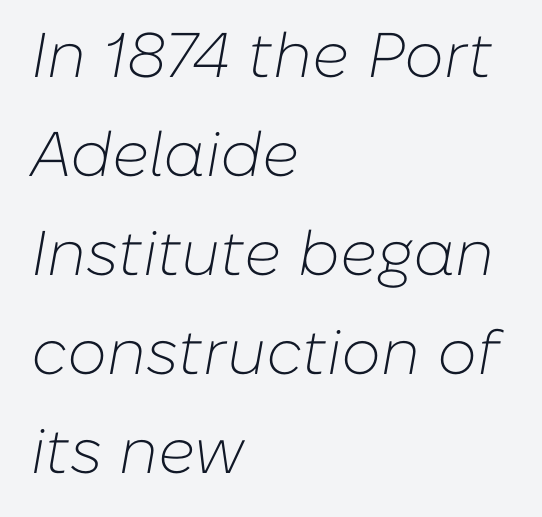
Q: Is the text bold? A: No.
Q: Is the text italic (slanted)? A: Yes, it leans right by about 10 degrees.
Q: Is the text underlined? A: No.
Q: How is the paragraph aligned? A: Left-aligned.
Q: Is the spacing between letters normal or unusually wide? A: Normal.
Q: Is the spacing between lines tight, normal or loose? A: Normal.
Q: Width (condensed, normal, or wide)? A: Normal.
Q: Stroke contrast? A: Low.
Q: x-height? A: Medium.
Q: Monospaced? A: No.
